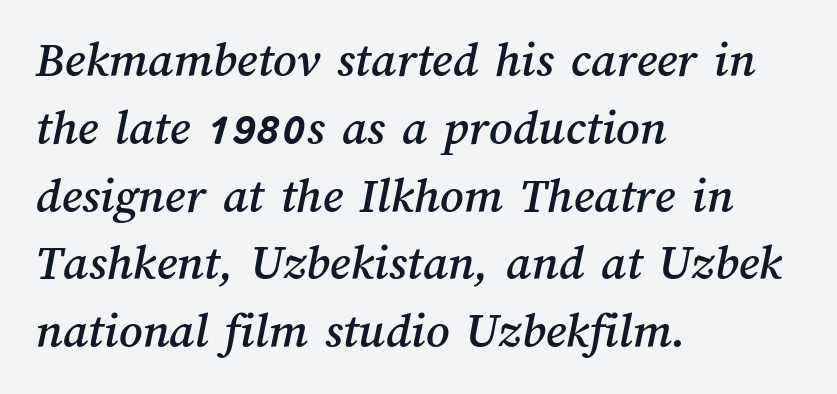
Q: Is the text underlined? A: No.
Q: How is the paragraph aligned? A: Left-aligned.
Q: Is the spacing between letters normal or unusually wide? A: Normal.
Q: Is the spacing between lines tight, normal or loose? A: Normal.
Q: Width (condensed, normal, or wide)? A: Normal.
Q: Stroke contrast? A: Medium.
Q: x-height? A: Medium.
Q: Monospaced? A: No.
